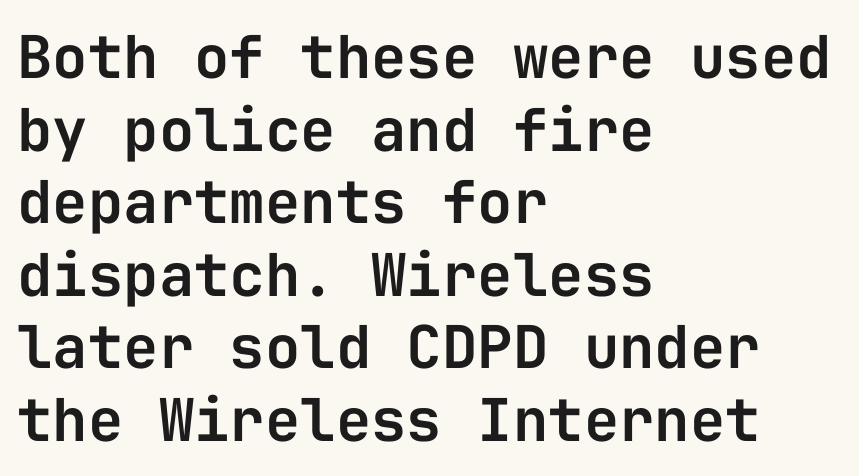
Does the copy run flush right? No — it runs flush left. Type style note: lacks serifs. This is the regular roman posture of the typeface. Note the uniform advance width — an 'i' takes as much space as an 'm'. Each row of text sits above clean, open space.
